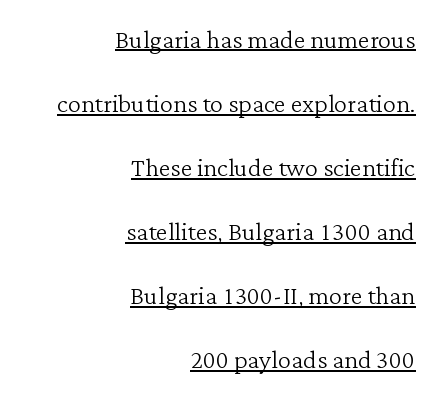
Regarding leading, the lines here are spaced well apart. Does the copy run flush right? Yes — the right margin is perfectly even. The letterforms sit at book weight or below. The rendering uses natural spacing where letterforms have individual widths.
